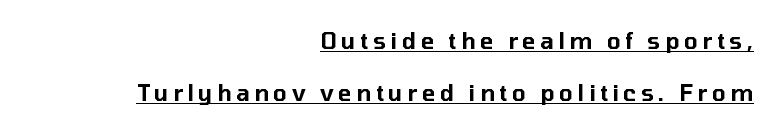
The image shows 22 px text type, upright; set right-aligned, loose line spacing (2.37x), unusually wide letter spacing (+0.21 em), underlined.
